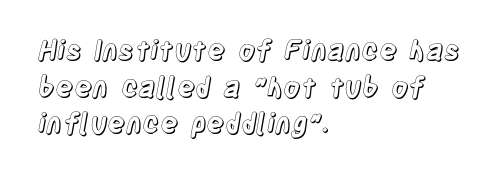
Q: Is the text italic (slanted)? A: Yes.
Q: Is the text underlined? A: No.
Q: How is the paragraph aligned? A: Left-aligned.
Q: Is the spacing between letters normal or unusually wide? A: Normal.
Q: Is the spacing between lines tight, normal or loose? A: Normal.
